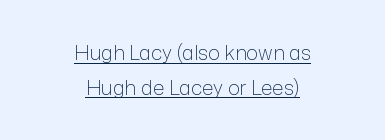
{"italic": "no", "bold": "no", "underline": "yes", "align": "center", "line_spacing_ratio": 1.73, "letter_spacing": "normal", "letter_spacing_em": 0.0, "glyph_px": 20}
